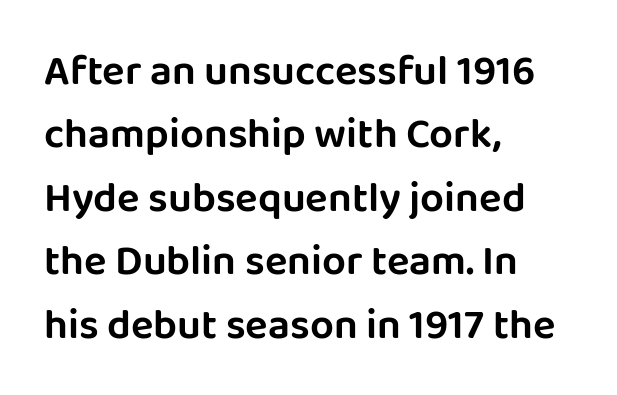
Honestly, the row spacing looks completely unremarkable. The gaps between neighbouring characters are ordinary and unremarkable. A typesetter would mark this as roman, not italic. The passage is arranged the way most books set body copy — flush left. This rendering features lettering with no underline. The type family on display is of the sans-serif kind.
